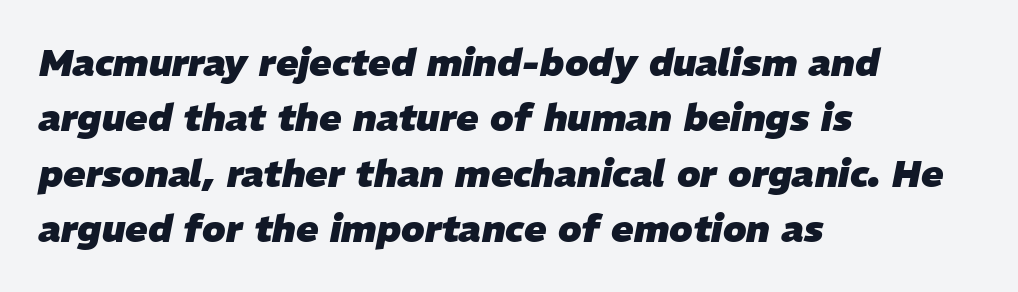
{"italic": "yes", "lean": "right", "slant_degrees": 11, "bold": "yes", "weight": "heavy", "width": "normal", "stroke_contrast": "low", "x_height": "medium", "monospaced": "no", "underline": "no", "align": "left", "line_spacing": "normal", "line_spacing_ratio": 1.5, "letter_spacing": "normal", "letter_spacing_em": 0.0, "glyph_px": 37}
